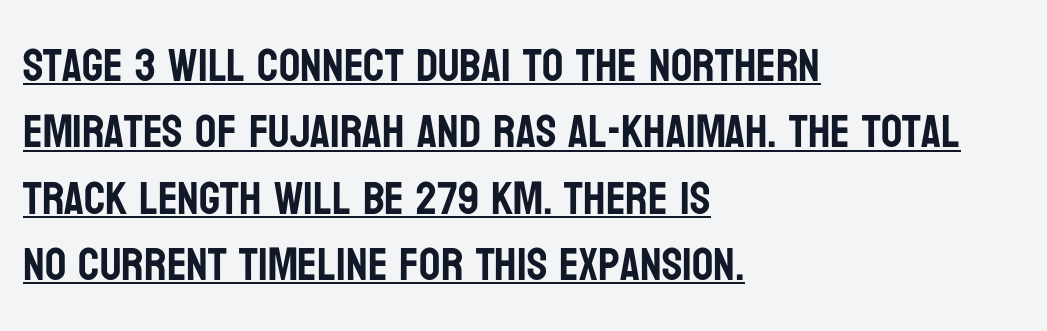
Q: Is the text italic (slanted)? A: No, it is upright.
Q: Is the typeface a serif or a sans-serif typeface? A: Sans-serif.
Q: Is the text underlined? A: Yes.
Q: How is the paragraph aligned? A: Left-aligned.
Q: Is the spacing between letters normal or unusually wide? A: Normal.
Q: Is the spacing between lines tight, normal or loose? A: Normal.
Q: Width (condensed, normal, or wide)? A: Condensed.
Q: Stroke contrast? A: Low.
Q: x-height? A: Large.
Q: Monospaced? A: No.
